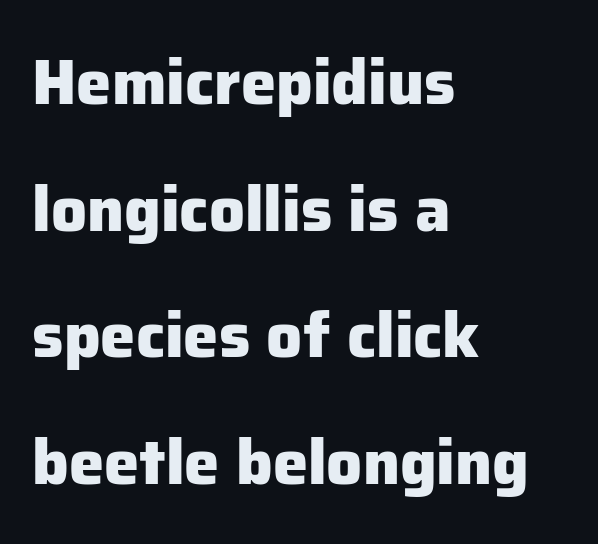
{"serif": "no", "italic": "no", "bold": "yes", "weight": "heavy", "width": "normal", "stroke_contrast": "low", "x_height": "medium", "monospaced": "no", "underline": "no", "align": "left", "line_spacing": "loose", "line_spacing_ratio": 2.01, "letter_spacing": "normal", "letter_spacing_em": 0.0, "glyph_px": 63}
